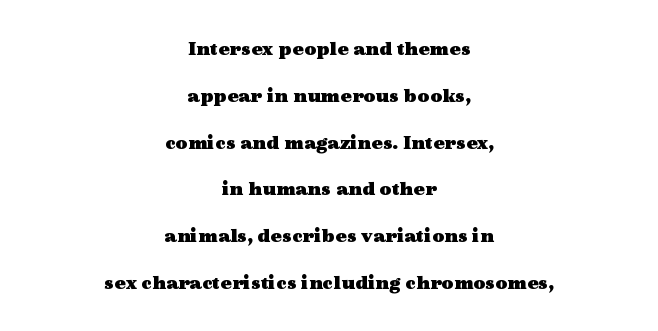
Does the copy run flush right? No — it is centered line by line. The glyphs are unaccompanied by any horizontal stroke below them. Is there any slant? The stems are plumb. A full-strength bold gives these letters their thick strokes. Notice the wide empty band between every row — that's loose leading. These lines keep a tight, regular rhythm from letter to letter.
